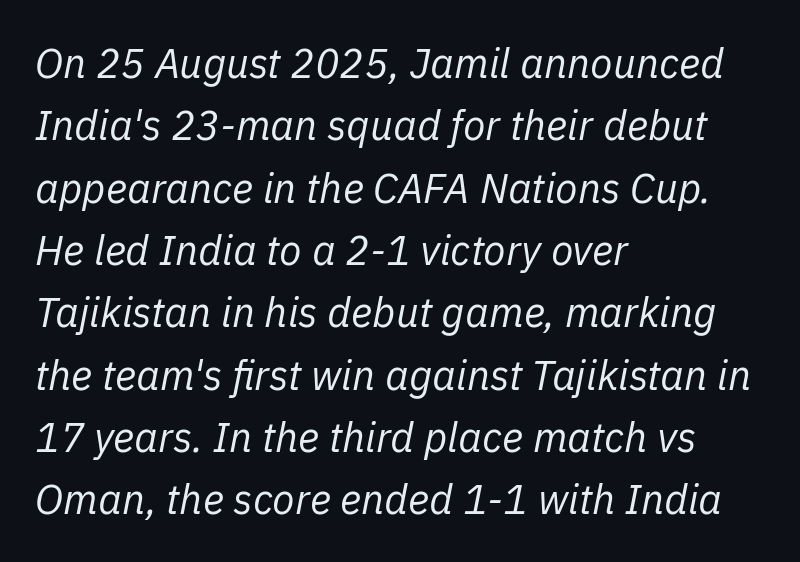
The image shows 41 px regular-weight type, italic (leaning right); set left-aligned, normal line spacing (1.52x), normal letter spacing, not underlined; low stroke contrast and a medium x-height.
